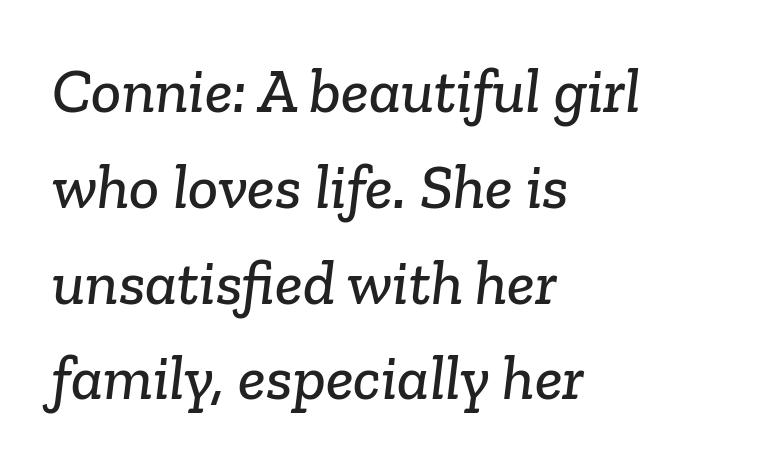
The image shows 63 px serif type; set left-aligned, normal line spacing (1.52x), normal letter spacing, not underlined; low stroke contrast and a medium x-height.
